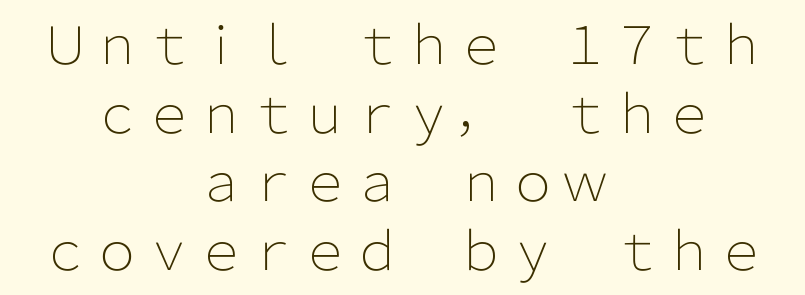
{"serif": "no", "italic": "no", "bold": "no", "weight": "light", "width": "normal", "stroke_contrast": "low", "x_height": "medium", "monospaced": "no", "underline": "no", "align": "center", "line_spacing": "normal", "line_spacing_ratio": 1.32, "letter_spacing": "normal", "letter_spacing_em": 0.0, "glyph_px": 52}
